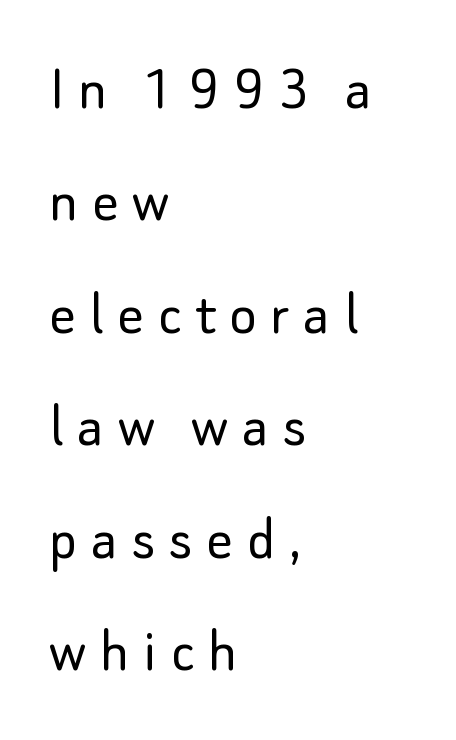
The image shows 65 px light sans-serif type, upright; set left-aligned, line spacing 1.73x, unusually wide letter spacing (+0.21 em), not underlined; low stroke contrast and a small x-height.
